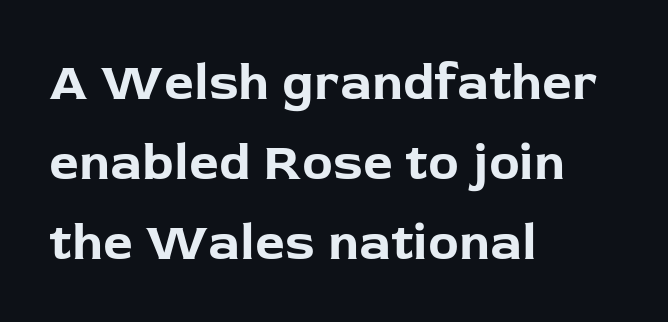
Letter spacing: default. These lines stack with their left ends in a neat column. The font family rendered here belongs to the sans-serif group. Each row of text sits above clean, open space. The letters advance in unequal steps, a hallmark of proportional type. One glance says typical: line gaps are just what's usual.
